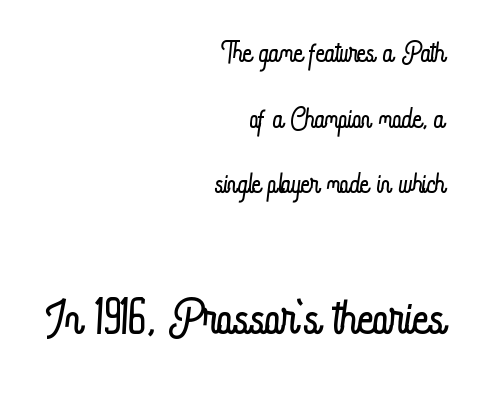
{"bold": "no", "weight": "light", "width": "condensed", "stroke_contrast": "low", "x_height": "small", "monospaced": "no", "underline": "no", "align": "right", "line_spacing": "normal", "line_spacing_ratio": 1.68, "letter_spacing": "normal", "letter_spacing_em": 0.0, "larger_block": "second", "size_ratio": 1.77, "glyph_px": 69}
